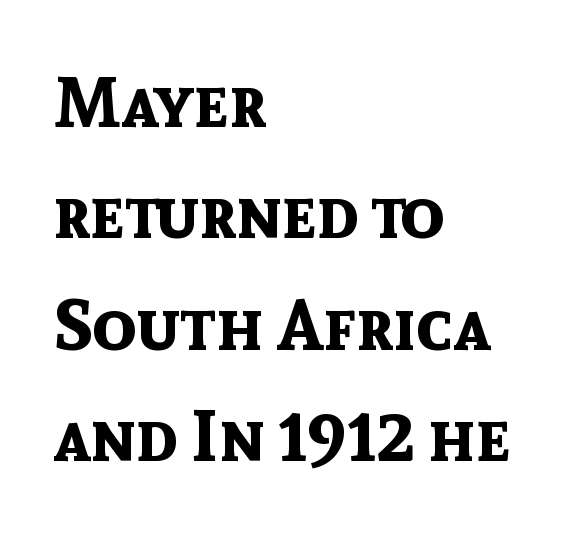
Bare-footed words on every line. The face used here is proportionally spaced, like ordinary book or web type. Characters remain perfectly vertical along every line. The passage shown has conventional tracking throughout. These lines stack with their left ends in a neat column.
